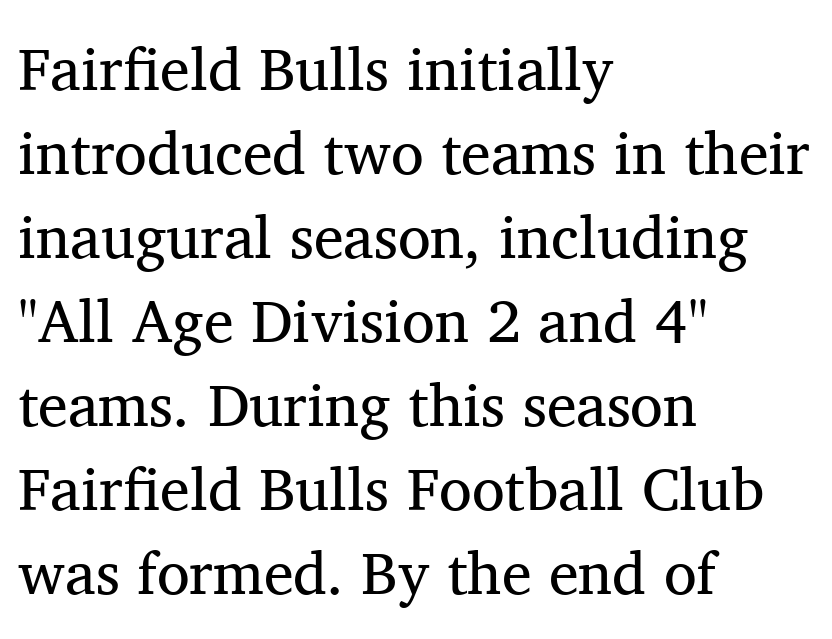
The image shows 60 px regular-weight serif type, upright; set left-aligned, normal line spacing (1.4x), normal letter spacing, not underlined; medium stroke contrast and a medium x-height.
